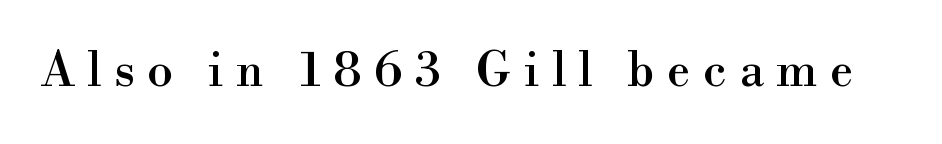
The image shows 47 px serif type, upright; set unusually wide letter spacing (+0.27 em), not underlined; high stroke contrast and a small x-height.
